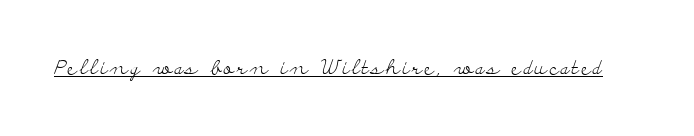
The image shows 20 px text type; set underlined.
